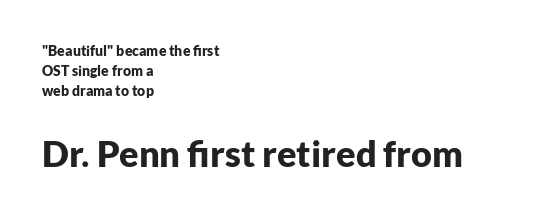
The image shows 36 px bold sans-serif type, upright; set left-aligned, normal line spacing (1.44x), normal letter spacing, not underlined; the second (bottom) block is 2.57x larger; low stroke contrast and a medium x-height.
